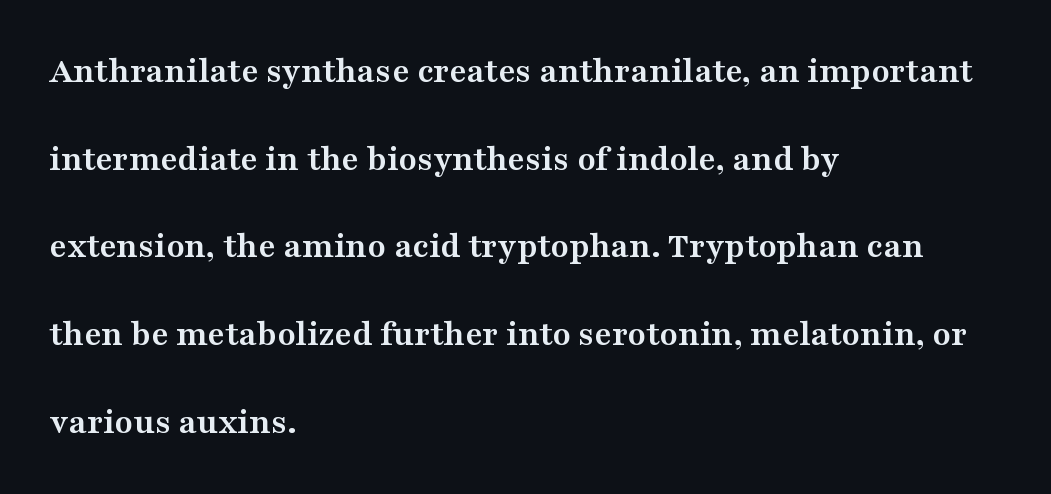
{"serif": "yes", "italic": "no", "bold": "yes", "weight": "semibold", "width": "wide", "stroke_contrast": "medium", "x_height": "medium", "monospaced": "no", "underline": "no", "align": "left", "line_spacing": "loose", "line_spacing_ratio": 2.37, "letter_spacing": "normal", "letter_spacing_em": 0.0, "glyph_px": 37}
